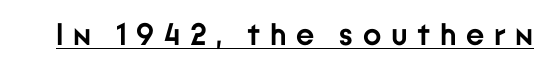
Spacing verdict: proportional, widths tailored to each character. Typographic density is high because the face is bold. What kind of face is this? One without serifs — a sans. The letters stand upright; this is a roman face.
